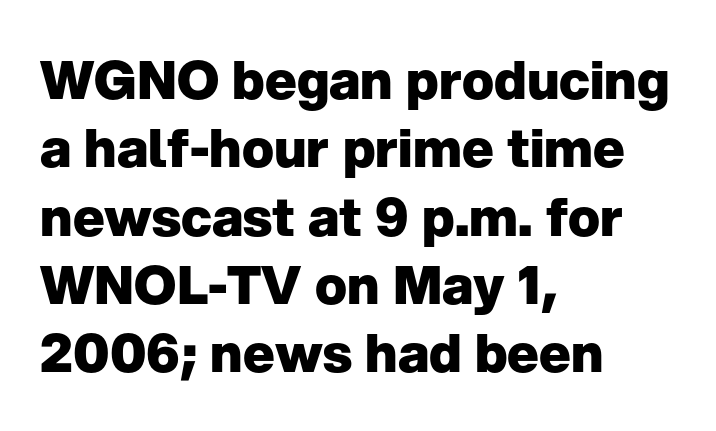
The image shows 53 px heavy sans-serif type, upright; set left-aligned, normal line spacing (1.29x), normal letter spacing, not underlined; low stroke contrast and a medium x-height.
